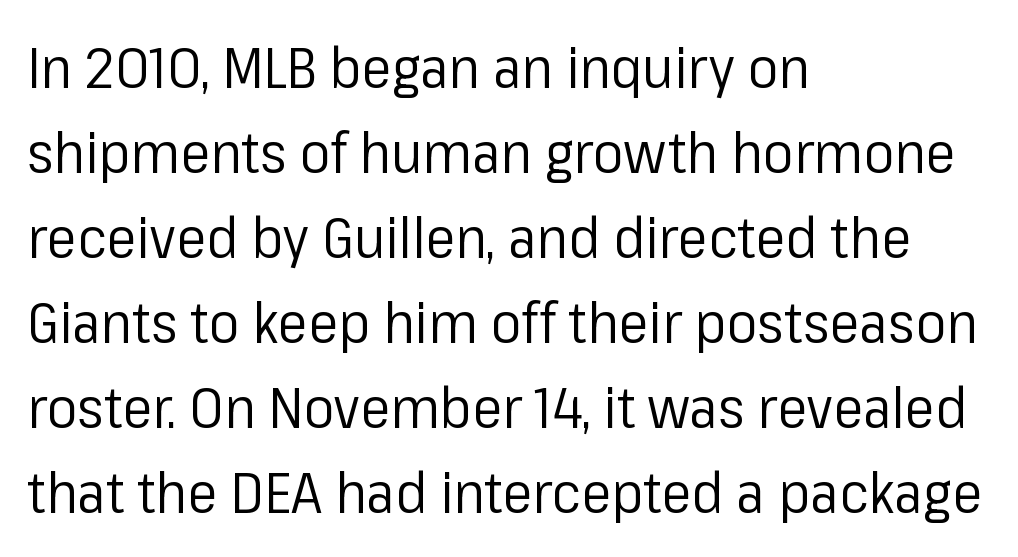
{"serif": "no", "italic": "no", "bold": "no", "weight": "regular", "width": "normal", "stroke_contrast": "low", "x_height": "medium", "monospaced": "no", "underline": "no", "align": "left", "line_spacing": "normal", "line_spacing_ratio": 1.49, "letter_spacing": "normal", "letter_spacing_em": 0.0, "glyph_px": 57}
